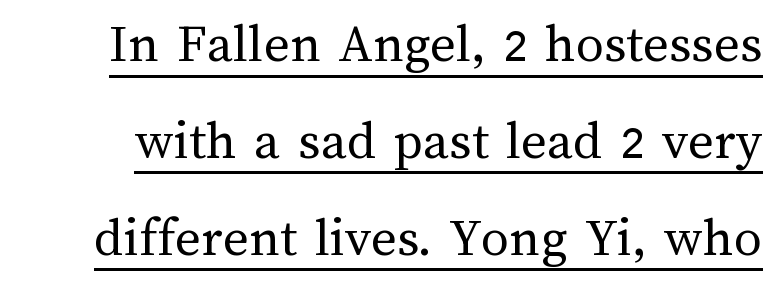
A quiet, ordinary-to-light weight characterises the typeface. Nope, not italic — everything's standing straight. This sample has the flowing, uneven cadence of proportional lettering. Decoration check: the copy is underlined.
